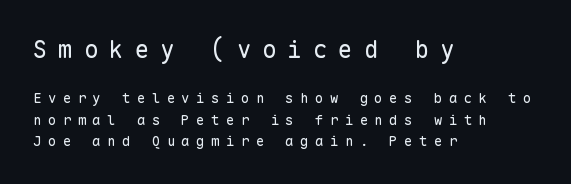
The image shows 24 px text type, upright; set left-aligned, normal line spacing (1.51x), unusually wide letter spacing (+0.46 em), not underlined; the first (top) block is 1.71x larger.
